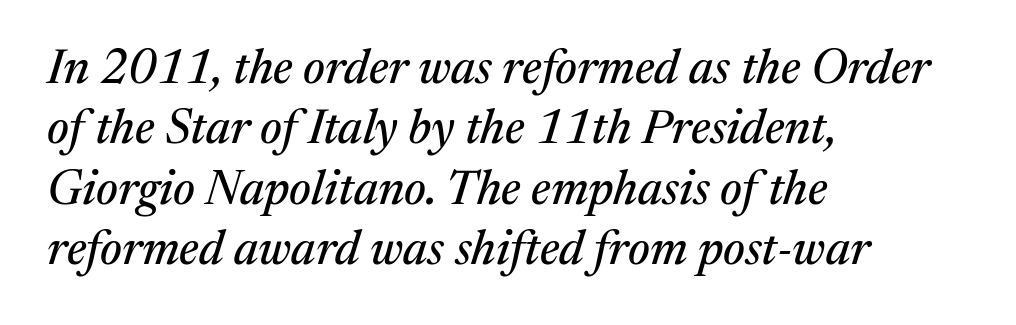
{"serif": "yes", "italic": "yes", "lean": "right", "slant_degrees": 17, "width": "normal", "stroke_contrast": "medium", "x_height": "medium", "monospaced": "no", "underline": "no", "align": "left", "line_spacing": "normal", "line_spacing_ratio": 1.26, "letter_spacing": "normal", "letter_spacing_em": 0.0, "glyph_px": 48}
